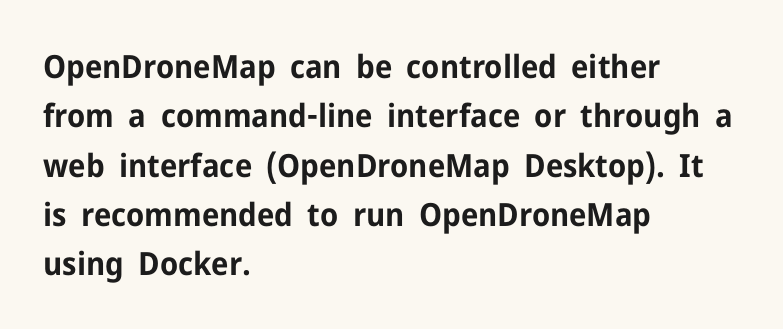
{"serif": "no", "italic": "no", "bold": "yes", "weight": "bold", "width": "normal", "stroke_contrast": "low", "x_height": "medium", "monospaced": "no", "underline": "no", "align": "left", "line_spacing": "normal", "line_spacing_ratio": 1.54, "letter_spacing": "normal", "letter_spacing_em": 0.0, "glyph_px": 32}
